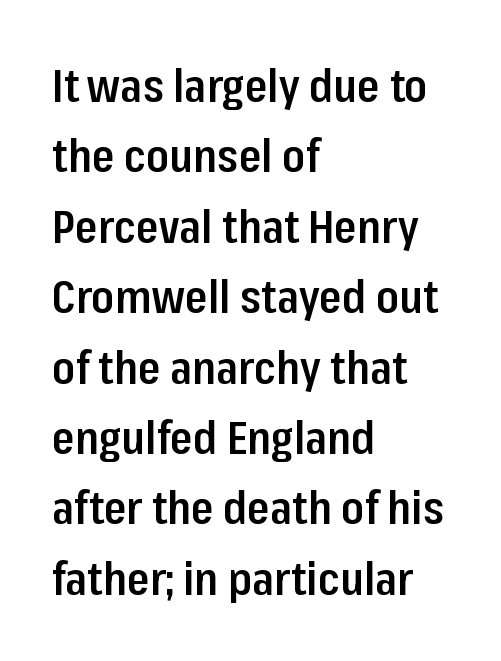
Line spacing here is normal. Check under the words: just untouched page. The letters advance in unequal steps, a hallmark of proportional type. This is roman type, the default non-slanted kind. This is the in-between weight designers call semibold or demi.
